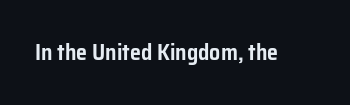
Tall strokes in this sample are plumb rather than angled. Short note: letters normally spaced. Lines of text with bare space underneath.
